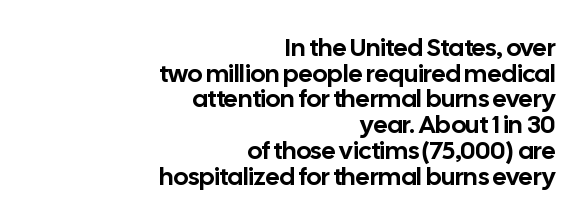
Upright lettering throughout. Students, observe: this is what under-led, compact text looks like. The passage shown is not underscored anywhere. Does the copy run flush right? Yes — the right margin is perfectly even. Words appear dense and cohesive because spacing is normal.
